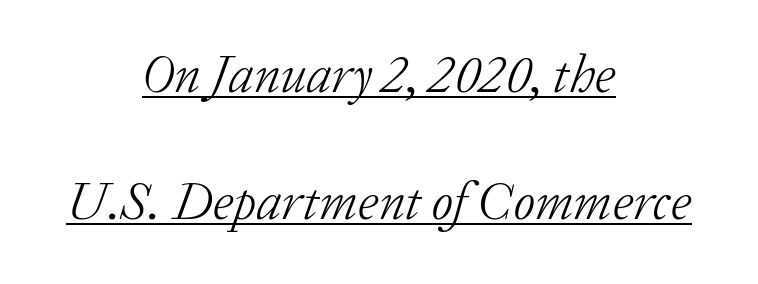
Where is the straight margin? There isn't one; the lines are centered. How are the letters spaced? Ordinarily, with no added tracking. Compared with ordinary roman type, these characters are visibly tilted. A typographer would call this underscored text.
